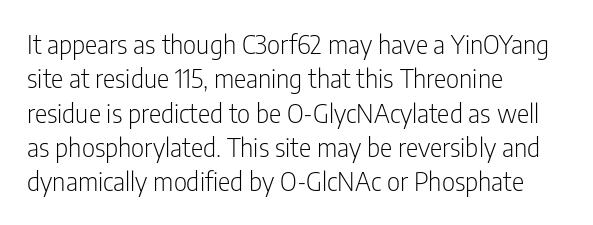
Q: Is the text bold? A: No.
Q: Is the text italic (slanted)? A: No, it is upright.
Q: Is the text underlined? A: No.
Q: How is the paragraph aligned? A: Left-aligned.
Q: Is the spacing between letters normal or unusually wide? A: Normal.
Q: Is the spacing between lines tight, normal or loose? A: Normal.
